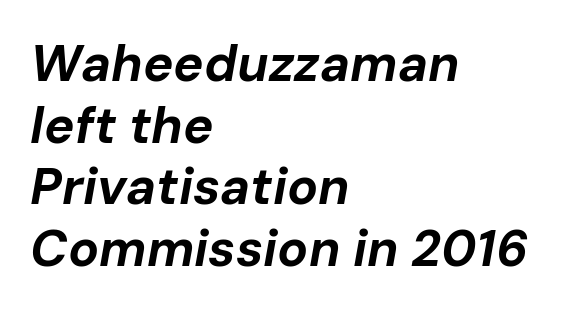
{"italic": "yes", "lean": "right", "slant_degrees": 10, "bold": "yes", "weight": "bold", "width": "normal", "stroke_contrast": "low", "x_height": "medium", "monospaced": "no", "underline": "no", "align": "left", "line_spacing_ratio": 1.21, "letter_spacing": "normal", "letter_spacing_em": 0.0, "glyph_px": 51}
